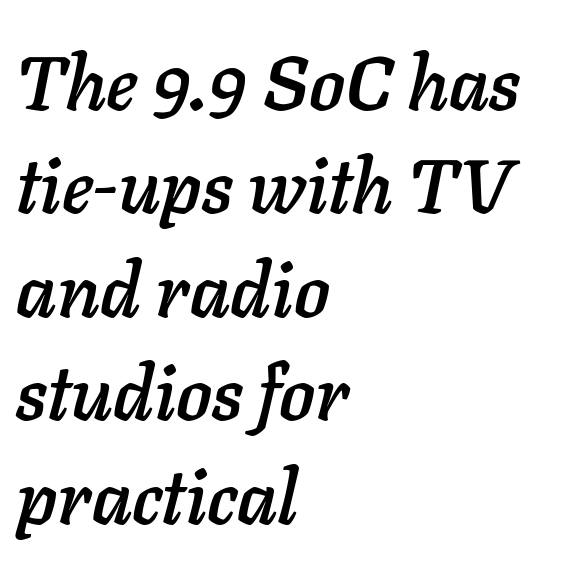
{"italic": "yes", "lean": "right", "slant_degrees": 11, "width": "normal", "stroke_contrast": "low", "x_height": "medium", "monospaced": "no", "underline": "no", "align": "left", "line_spacing": "normal", "line_spacing_ratio": 1.38, "letter_spacing": "normal", "letter_spacing_em": 0.0, "glyph_px": 75}
